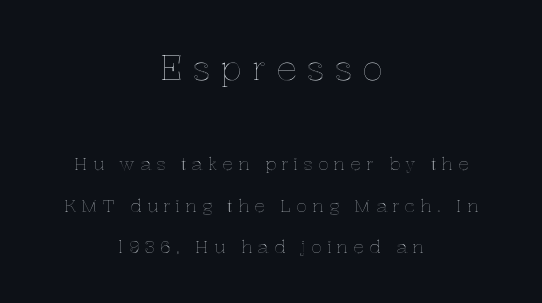
{"italic": "no", "width": "normal", "x_height": "medium", "monospaced": "no", "underline": "no", "align": "center", "line_spacing": "loose", "line_spacing_ratio": 2.3, "letter_spacing": "wide", "letter_spacing_em": 0.28, "larger_block": "first", "size_ratio": 1.94, "glyph_px": 35}
